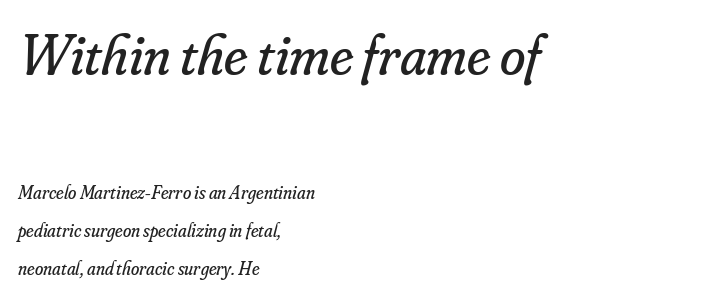
The image shows 58 px regular-weight serif type, italic (leaning right); set left-aligned, loose line spacing (2.0x), normal letter spacing, not underlined; the first (top) block is 3.05x larger; low stroke contrast and a small x-height.
